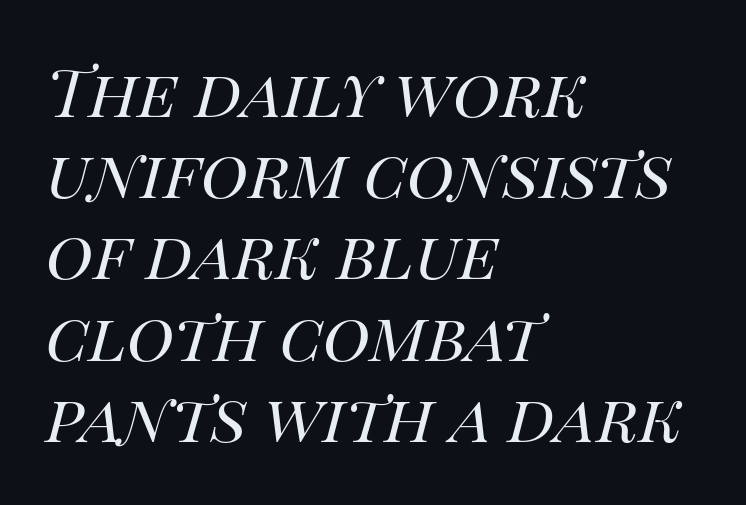
Q: Is the text bold? A: No.
Q: Is the text italic (slanted)? A: Yes, it leans right by about 14 degrees.
Q: Is the text underlined? A: No.
Q: How is the paragraph aligned? A: Left-aligned.
Q: Is the spacing between letters normal or unusually wide? A: Normal.
Q: Is the spacing between lines tight, normal or loose? A: Normal.
Q: Width (condensed, normal, or wide)? A: Normal.
Q: Stroke contrast? A: High.
Q: x-height? A: Large.
Q: Monospaced? A: No.
